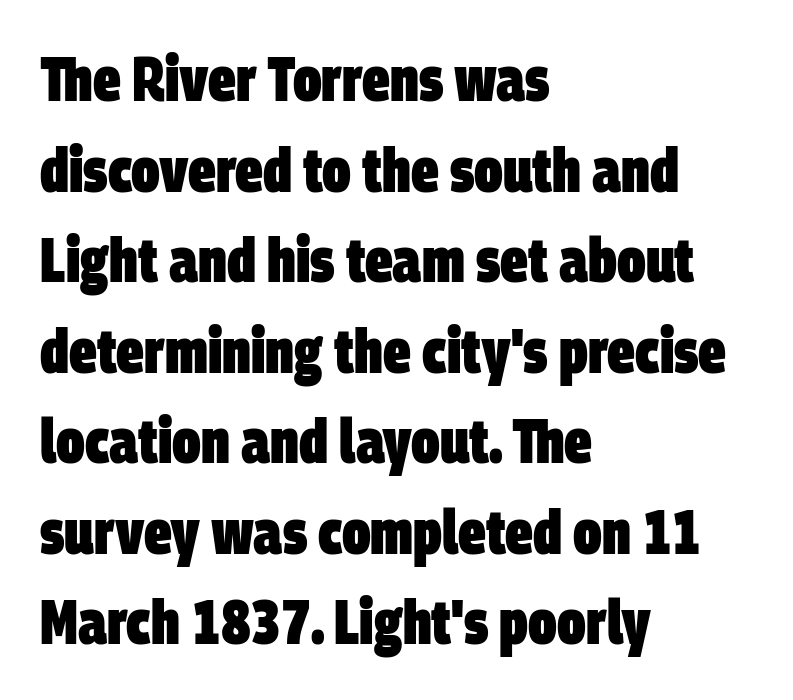
{"serif": "no", "bold": "yes", "weight": "heavy", "width": "condensed", "stroke_contrast": "low", "x_height": "large", "monospaced": "no", "underline": "no", "align": "left", "line_spacing": "normal", "line_spacing_ratio": 1.46, "letter_spacing": "normal", "letter_spacing_em": 0.0, "glyph_px": 62}
